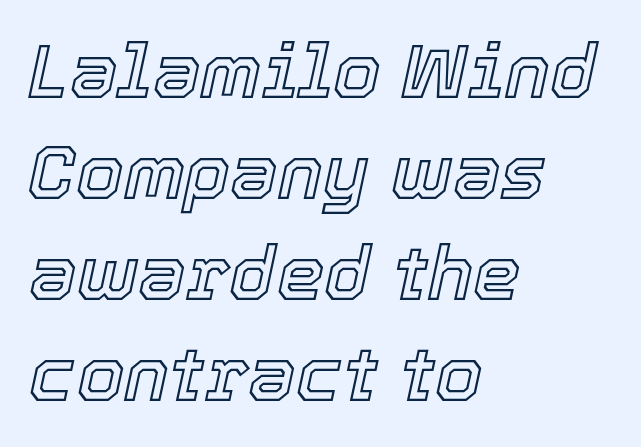
Q: Is the text italic (slanted)? A: Yes, it leans right by about 12 degrees.
Q: Is the text underlined? A: No.
Q: How is the paragraph aligned? A: Left-aligned.
Q: Is the spacing between letters normal or unusually wide? A: Normal.
Q: Is the spacing between lines tight, normal or loose? A: Normal.
Q: Width (condensed, normal, or wide)? A: Normal.
Q: x-height? A: Medium.
Q: Monospaced? A: No.
